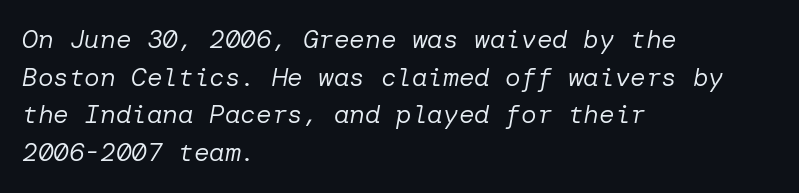
Q: Is the text bold? A: No.
Q: Is the text italic (slanted)? A: Yes, it leans right by about 10 degrees.
Q: Is the text underlined? A: No.
Q: How is the paragraph aligned? A: Left-aligned.
Q: Is the spacing between letters normal or unusually wide? A: Normal.
Q: Is the spacing between lines tight, normal or loose? A: Normal.
